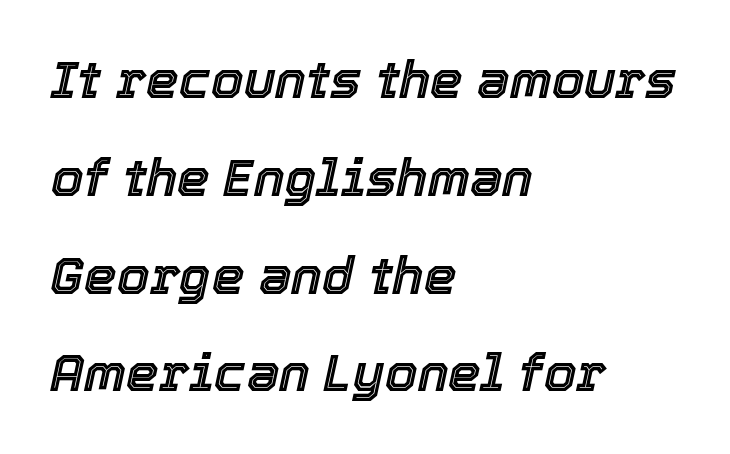
Q: Is the text italic (slanted)? A: Yes, it leans right by about 12 degrees.
Q: Is the text underlined? A: No.
Q: How is the paragraph aligned? A: Left-aligned.
Q: Is the spacing between letters normal or unusually wide? A: Normal.
Q: Width (condensed, normal, or wide)? A: Normal.
Q: x-height? A: Medium.
Q: Monospaced? A: No.
